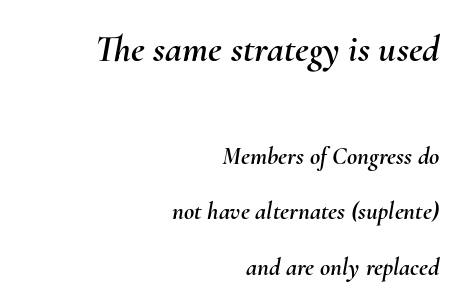
Type size steps down from the first block to the second. Designer's note — italics engaged. This block would shrink considerably if given ordinary leading; it's expanded now. Caption: multi-line text, flush right, ragged left. A typesetter would call this proportional, since set widths differ per character.
